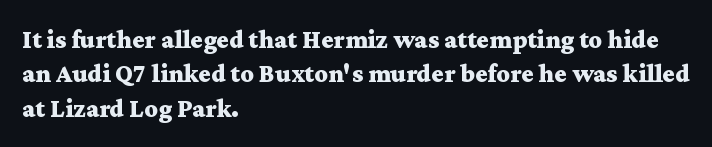
{"italic": "no", "bold": "yes", "underline": "no", "align": "left", "line_spacing": "normal", "line_spacing_ratio": 1.32, "letter_spacing": "normal", "letter_spacing_em": 0.0, "glyph_px": 26}
